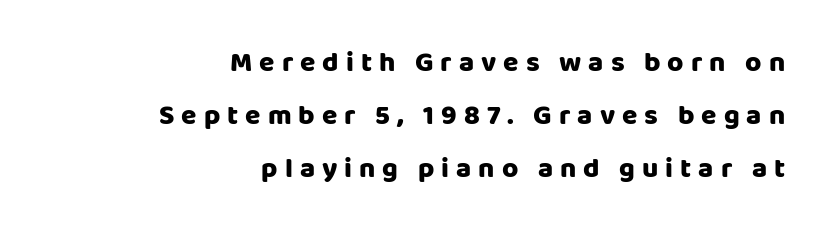
Q: Is the text bold? A: Yes.
Q: Is the text italic (slanted)? A: No, it is upright.
Q: Is the typeface a serif or a sans-serif typeface? A: Sans-serif.
Q: Is the text underlined? A: No.
Q: How is the paragraph aligned? A: Right-aligned.
Q: Is the spacing between letters normal or unusually wide? A: Unusually wide.
Q: Width (condensed, normal, or wide)? A: Normal.
Q: Stroke contrast? A: Low.
Q: x-height? A: Large.
Q: Monospaced? A: No.
